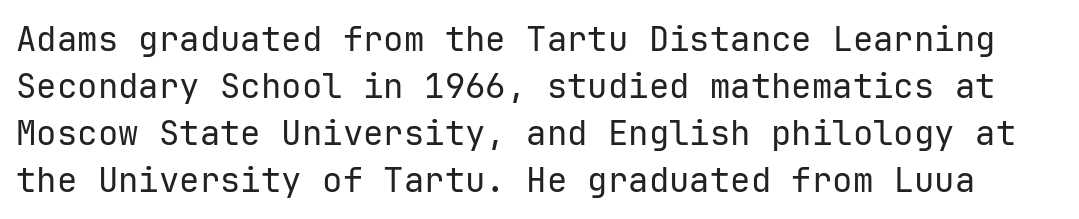
Q: Is the text bold? A: No.
Q: Is the text italic (slanted)? A: No, it is upright.
Q: Is the typeface a serif or a sans-serif typeface? A: Sans-serif.
Q: Is the text underlined? A: No.
Q: Is the spacing between letters normal or unusually wide? A: Normal.
Q: Is the spacing between lines tight, normal or loose? A: Normal.
Q: Width (condensed, normal, or wide)? A: Normal.
Q: Stroke contrast? A: Low.
Q: x-height? A: Medium.
Q: Monospaced? A: Yes.
